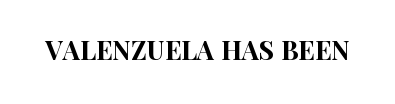
The image shows 26 px text type, upright; set normal letter spacing, not underlined.
